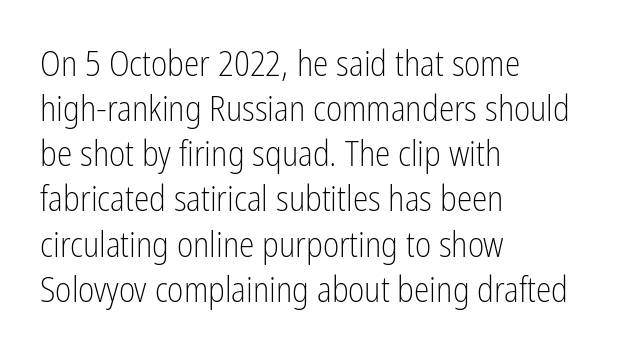
{"serif": "no", "italic": "no", "bold": "no", "weight": "light", "width": "condensed", "stroke_contrast": "low", "x_height": "medium", "monospaced": "no", "underline": "no", "align": "left", "line_spacing": "normal", "line_spacing_ratio": 1.29, "letter_spacing": "normal", "letter_spacing_em": 0.0, "glyph_px": 35}
